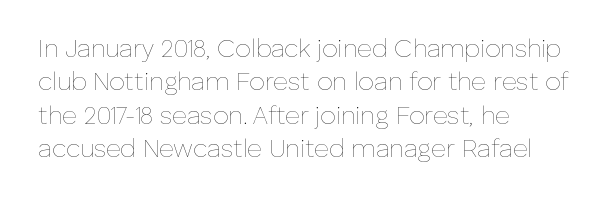
Notice how the stems are strictly vertical — no italics here. Clear beneath every line of the passage. Compared with typical paragraphs, the rows here are spaced about the same. The letters look calm and open, with moderate or lighter stems. Spacing between characters is what you'd get straight out of the box.
